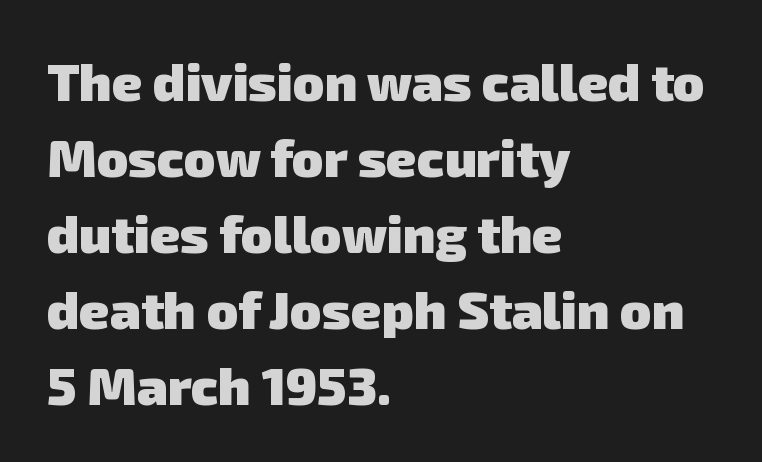
Q: Is the text bold? A: Yes.
Q: Is the typeface a serif or a sans-serif typeface? A: Sans-serif.
Q: Is the text underlined? A: No.
Q: How is the paragraph aligned? A: Left-aligned.
Q: Is the spacing between letters normal or unusually wide? A: Normal.
Q: Is the spacing between lines tight, normal or loose? A: Normal.
Q: Width (condensed, normal, or wide)? A: Normal.
Q: Stroke contrast? A: Low.
Q: x-height? A: Medium.
Q: Monospaced? A: No.
